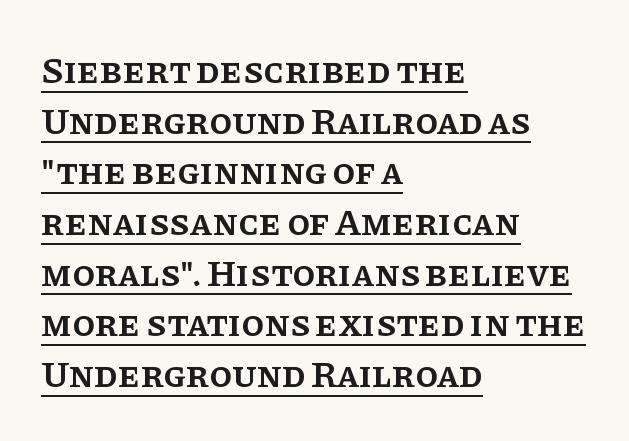
Q: Is the text bold? A: Semi-bold.
Q: Is the text italic (slanted)? A: No, it is upright.
Q: Is the typeface a serif or a sans-serif typeface? A: Serif.
Q: Is the text underlined? A: Yes.
Q: How is the paragraph aligned? A: Left-aligned.
Q: Is the spacing between letters normal or unusually wide? A: Normal.
Q: Is the spacing between lines tight, normal or loose? A: Normal.
Q: Width (condensed, normal, or wide)? A: Normal.
Q: Stroke contrast? A: Low.
Q: x-height? A: Large.
Q: Monospaced? A: No.
